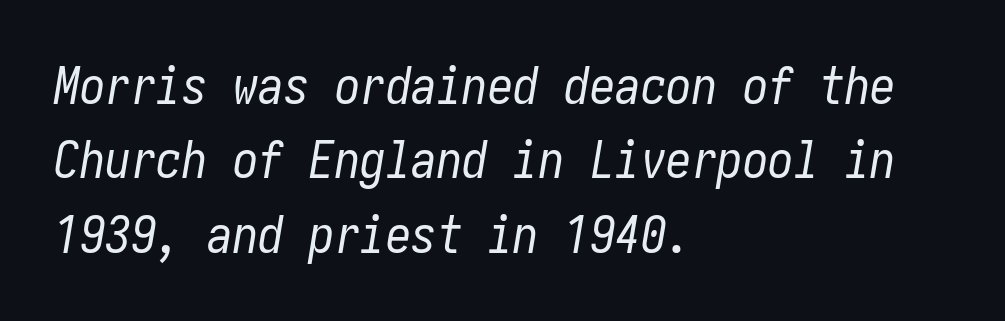
Leading matches the norm, producing a regular column. The foot of each line stays bare and open. No heavy texture on the line: the type isn't bold. It's the slanting kind of type. The rag falls on the right side of this text block.
